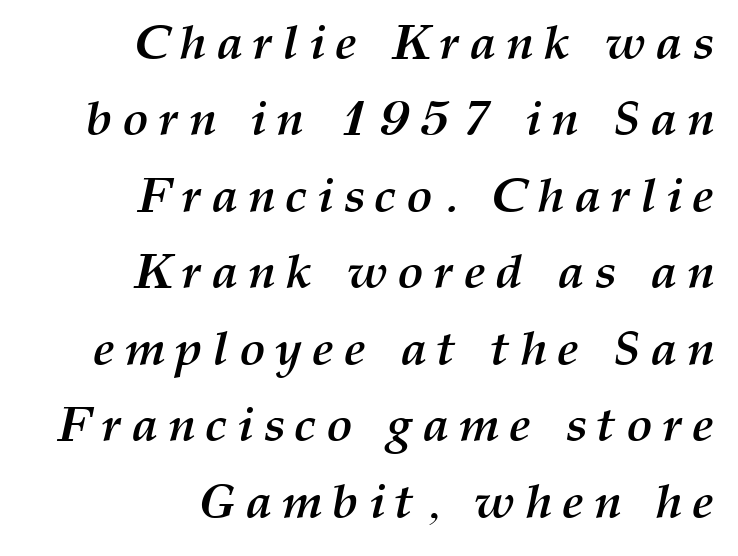
The font is running at its bold setting. The lines are quadded right. The type is letterspaced generously, with wide tracking. Unmarked baselines from the first word to the last. This sample uses an oblique cut, with every glyph tilted off the vertical.
